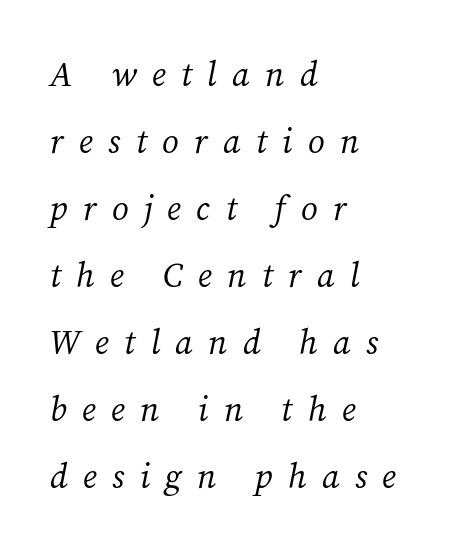
The image shows 34 px regular-weight serif type, italic (leaning right); set left-aligned, loose line spacing (1.97x), unusually wide letter spacing (+0.45 em), not underlined; medium stroke contrast and a medium x-height.
